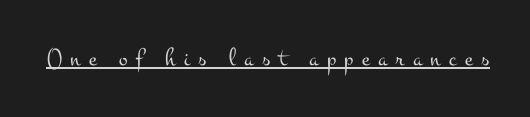
Heaviness? Minimal to ordinary, like unemphasized prose. Each word looks stretched out because of the extra space between its letters. Glance below the letters and you will spot a drawn line.
